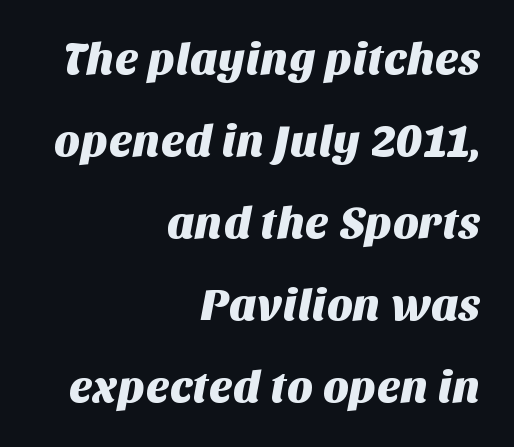
The image shows 45 px sans-serif type; set right-aligned, line spacing 1.82x, normal letter spacing, not underlined; medium stroke contrast and a large x-height.
